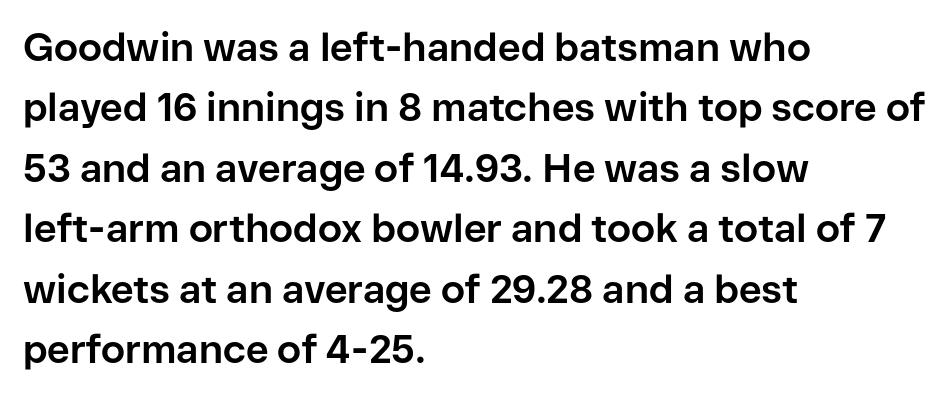
{"serif": "no", "italic": "no", "bold": "yes", "weight": "bold", "width": "normal", "stroke_contrast": "low", "x_height": "medium", "monospaced": "no", "underline": "no", "align": "left", "line_spacing": "normal", "line_spacing_ratio": 1.55, "letter_spacing": "normal", "letter_spacing_em": 0.0, "glyph_px": 39}
